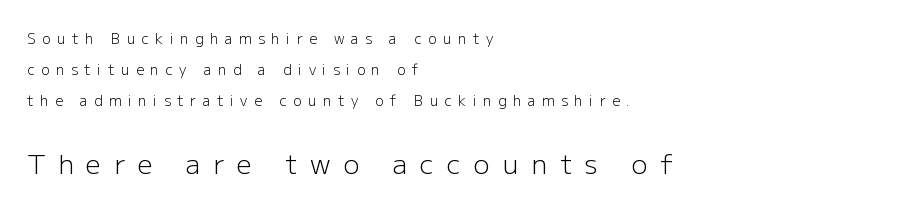
The image shows 27 px text type, upright; set left-aligned, loose line spacing (2.23x), unusually wide letter spacing (+0.47 em), not underlined; the second (bottom) block is 1.93x larger.
